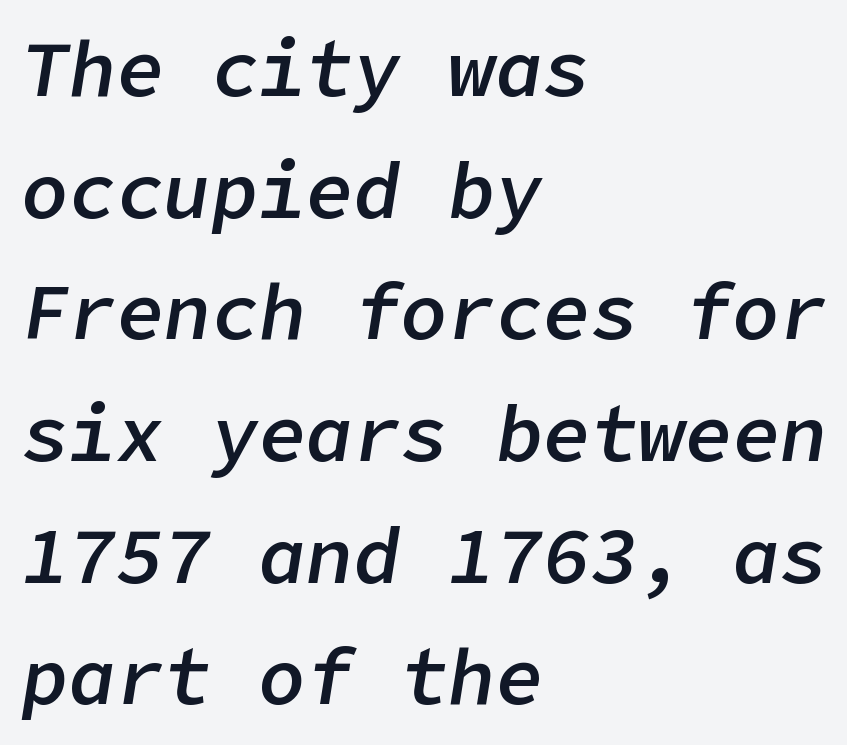
Q: Is the text bold? A: Semi-bold.
Q: Is the text italic (slanted)? A: Yes, it leans right by about 9 degrees.
Q: Is the text underlined? A: No.
Q: How is the paragraph aligned? A: Left-aligned.
Q: Is the spacing between letters normal or unusually wide? A: Normal.
Q: Is the spacing between lines tight, normal or loose? A: Normal.
Q: Width (condensed, normal, or wide)? A: Normal.
Q: Stroke contrast? A: Low.
Q: x-height? A: Medium.
